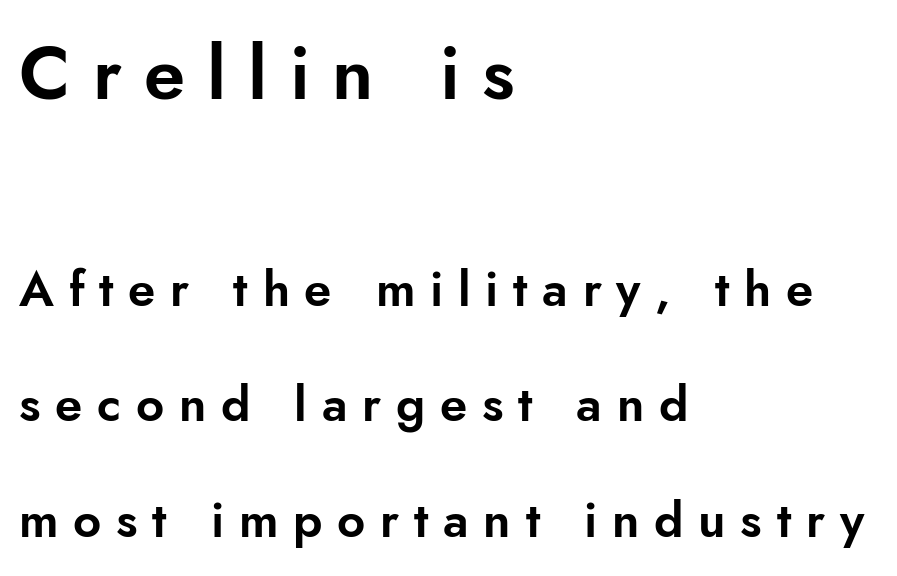
Q: Is the text italic (slanted)? A: No, it is upright.
Q: Is the typeface a serif or a sans-serif typeface? A: Sans-serif.
Q: Is the text underlined? A: No.
Q: How is the paragraph aligned? A: Left-aligned.
Q: Is the spacing between letters normal or unusually wide? A: Unusually wide.
Q: Is the spacing between lines tight, normal or loose? A: Loose.
Q: Which block of text is set in a larger size, the first (top) or the second (bottom)? A: The first (top) one.
Q: Width (condensed, normal, or wide)? A: Normal.
Q: Stroke contrast? A: Low.
Q: x-height? A: Small.
Q: Monospaced? A: No.
